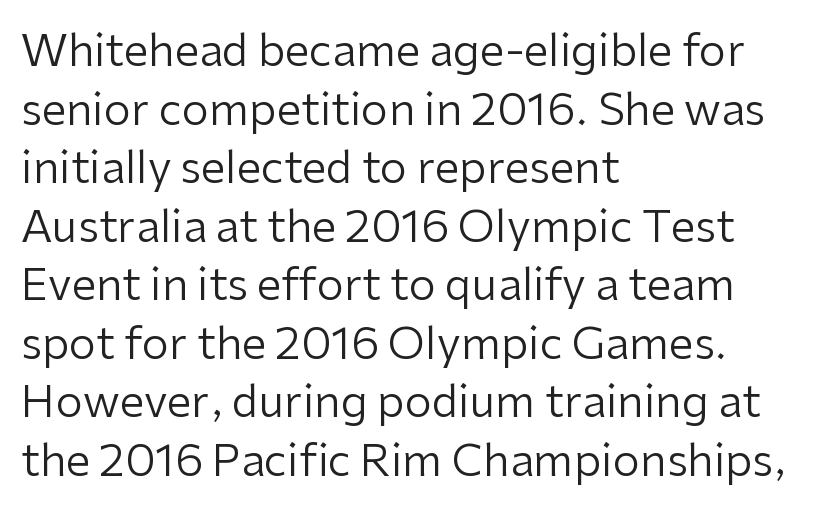
Q: Is the text bold? A: No.
Q: Is the text italic (slanted)? A: No, it is upright.
Q: Is the typeface a serif or a sans-serif typeface? A: Sans-serif.
Q: Is the text underlined? A: No.
Q: How is the paragraph aligned? A: Left-aligned.
Q: Is the spacing between letters normal or unusually wide? A: Normal.
Q: Is the spacing between lines tight, normal or loose? A: Normal.
Q: Width (condensed, normal, or wide)? A: Normal.
Q: Stroke contrast? A: Low.
Q: x-height? A: Medium.
Q: Monospaced? A: No.
